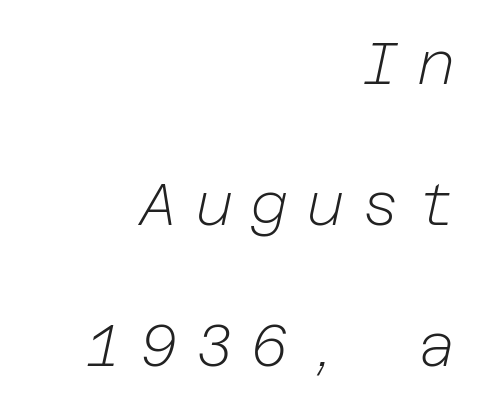
Q: Is the text bold? A: No.
Q: Is the text italic (slanted)? A: Yes, it leans right by about 12 degrees.
Q: Is the text underlined? A: No.
Q: How is the paragraph aligned? A: Right-aligned.
Q: Is the spacing between letters normal or unusually wide? A: Unusually wide.
Q: Is the spacing between lines tight, normal or loose? A: Loose.
Q: Width (condensed, normal, or wide)? A: Normal.
Q: Stroke contrast? A: Low.
Q: x-height? A: Medium.
